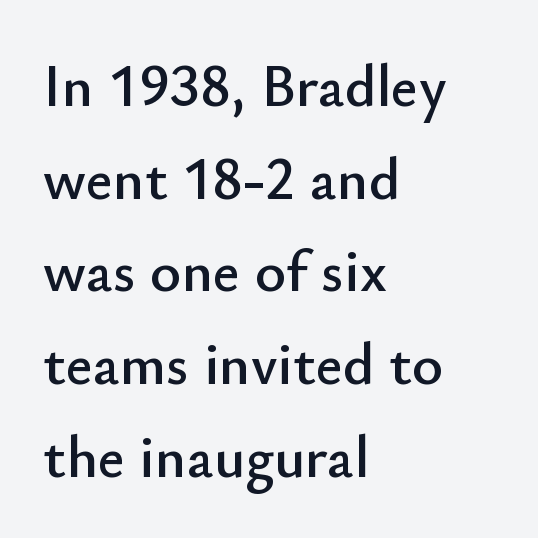
The line-height multiplier appears to be the usual default. Glyph-to-glyph distance matches everyday printed text. Caption: multi-line text, flush left, ragged right. Clear beneath every line of the passage. Spacing verdict: proportional, widths tailored to each character.
